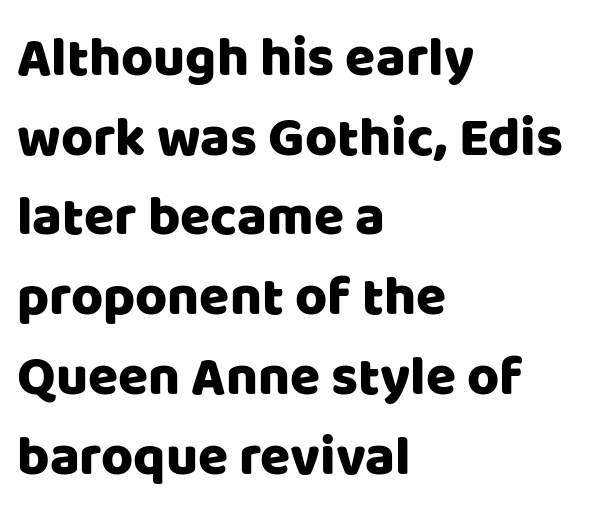
The image shows 55 px sans-serif type, upright; set left-aligned, normal line spacing (1.45x), normal letter spacing, not underlined; low stroke contrast and a large x-height.
